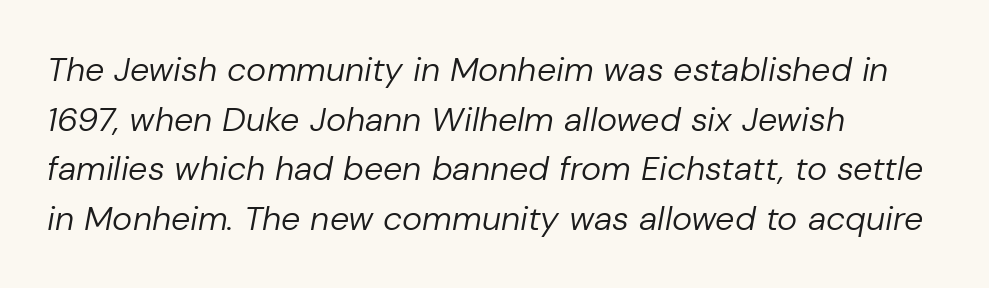
Decoration check: the copy has no underline. Evenly set lines give the paragraph a standard silhouette. The typography opts for an oblique posture over an upright one. Horizontally, the lines are justified to the leading edge only. Default kerning and tracking; the words read as compact shapes. The weight would be labelled regular, book, light, or lighter still.
